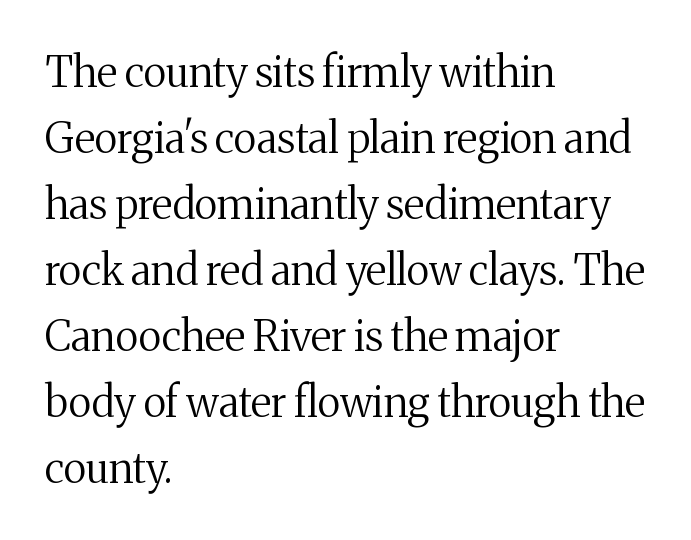
Q: Is the text bold? A: No.
Q: Is the text italic (slanted)? A: No, it is upright.
Q: Is the typeface a serif or a sans-serif typeface? A: Serif.
Q: Is the text underlined? A: No.
Q: How is the paragraph aligned? A: Left-aligned.
Q: Is the spacing between letters normal or unusually wide? A: Normal.
Q: Is the spacing between lines tight, normal or loose? A: Normal.
Q: Width (condensed, normal, or wide)? A: Normal.
Q: Stroke contrast? A: Medium.
Q: x-height? A: Medium.
Q: Monospaced? A: No.
